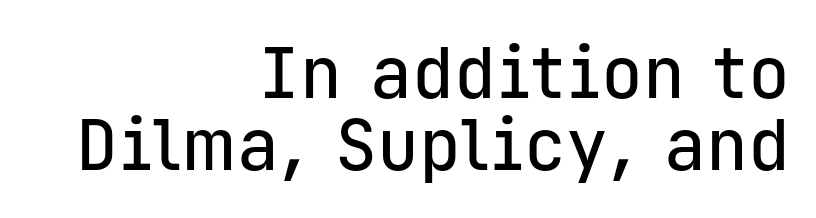
{"serif": "no", "italic": "no", "width": "normal", "stroke_contrast": "low", "x_height": "medium", "monospaced": "yes", "underline": "no", "align": "right", "line_spacing": "tight", "line_spacing_ratio": 1.03, "letter_spacing": "normal", "letter_spacing_em": 0.0, "glyph_px": 70}
